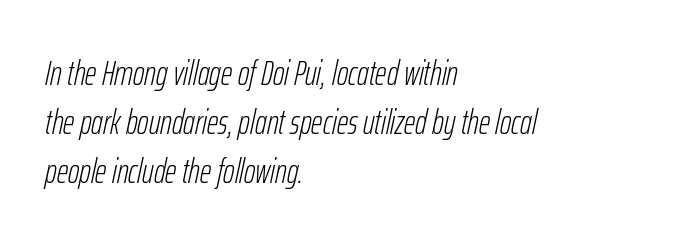
The image shows 35 px light, condensed type, italic (leaning right); set left-aligned, normal line spacing (1.4x), normal letter spacing, not underlined; low stroke contrast and a medium x-height.
